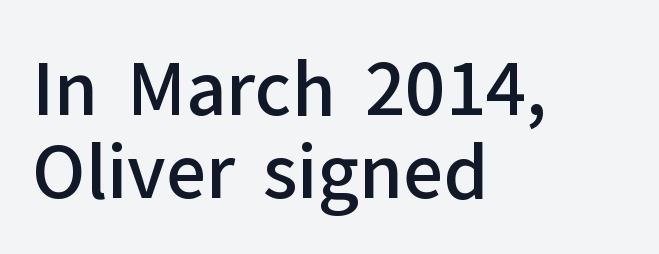
{"serif": "no", "italic": "no", "bold": "semi", "weight": "semibold", "width": "normal", "stroke_contrast": "low", "x_height": "medium", "monospaced": "no", "underline": "no", "align": "left", "line_spacing_ratio": 1.17, "letter_spacing": "normal", "letter_spacing_em": 0.0, "glyph_px": 71}
